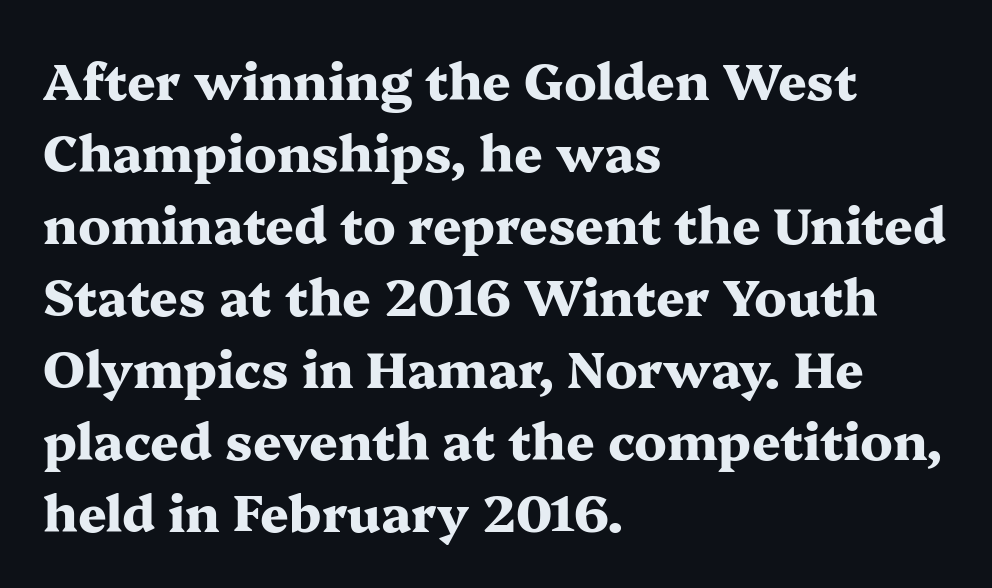
Q: Is the text bold? A: Yes.
Q: Is the text italic (slanted)? A: No, it is upright.
Q: Is the typeface a serif or a sans-serif typeface? A: Serif.
Q: Is the text underlined? A: No.
Q: How is the paragraph aligned? A: Left-aligned.
Q: Is the spacing between letters normal or unusually wide? A: Normal.
Q: Is the spacing between lines tight, normal or loose? A: Normal.
Q: Width (condensed, normal, or wide)? A: Wide.
Q: Stroke contrast? A: Medium.
Q: x-height? A: Medium.
Q: Monospaced? A: No.
